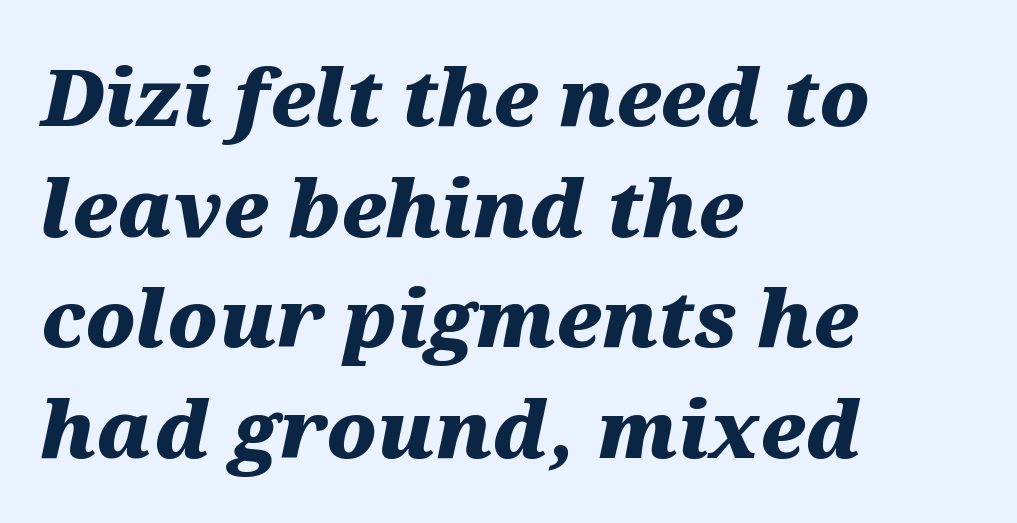
The image shows 79 px heavy, wide type, italic (leaning right); set left-aligned, normal line spacing (1.4x), normal letter spacing, not underlined; medium stroke contrast and a medium x-height.
